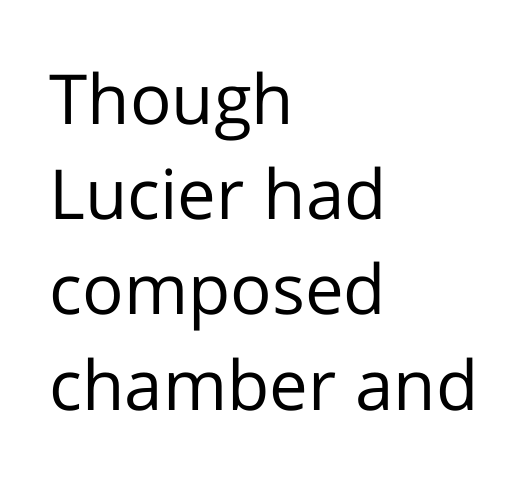
The image shows 69 px regular-weight sans-serif type, upright; set left-aligned, normal line spacing (1.38x), normal letter spacing, not underlined; low stroke contrast and a medium x-height.
